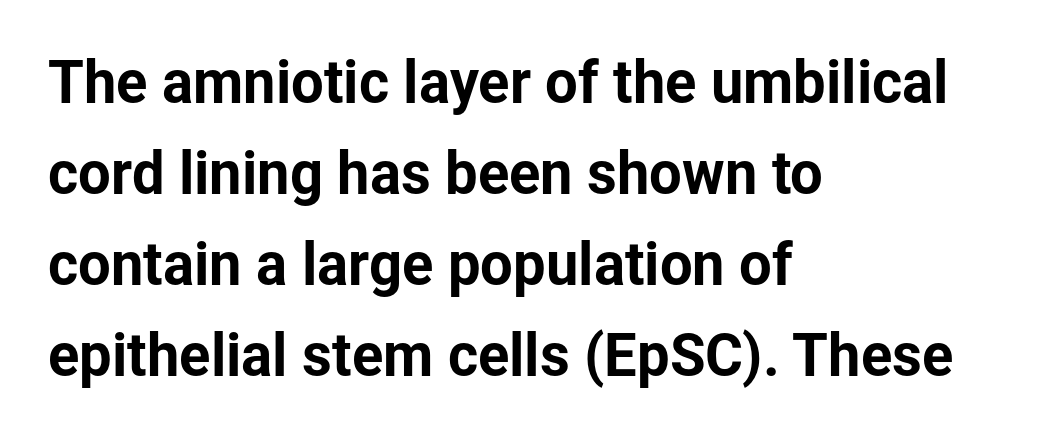
The image shows 58 px sans-serif type, upright; set left-aligned, normal line spacing (1.57x), normal letter spacing, not underlined; low stroke contrast and a medium x-height.
